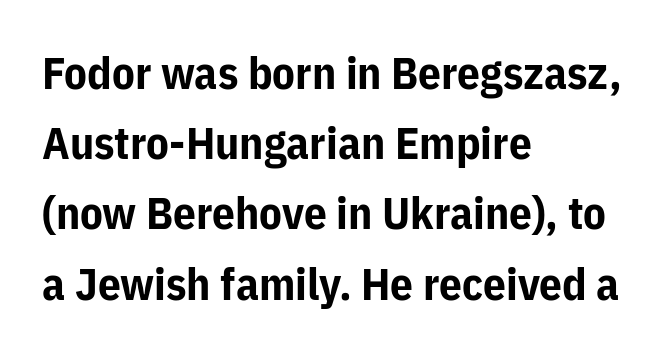
{"serif": "no", "italic": "no", "bold": "yes", "weight": "bold", "width": "normal", "stroke_contrast": "low", "x_height": "medium", "monospaced": "no", "underline": "no", "align": "left", "line_spacing": "normal", "line_spacing_ratio": 1.56, "letter_spacing": "normal", "letter_spacing_em": 0.0, "glyph_px": 45}
